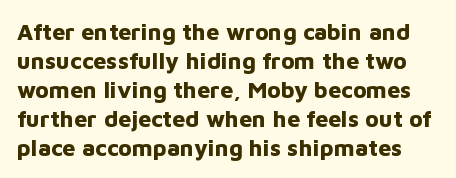
Q: Is the text bold? A: Yes.
Q: Is the text italic (slanted)? A: No, it is upright.
Q: Is the text underlined? A: No.
Q: Is the spacing between letters normal or unusually wide? A: Normal.
Q: Is the spacing between lines tight, normal or loose? A: Normal.
